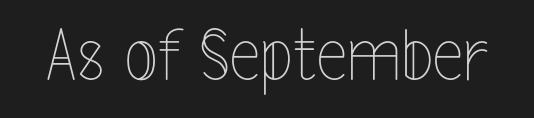
{"italic": "no", "bold": "no", "weight": "thin", "width": "condensed", "x_height": "medium", "monospaced": "no", "underline": "no", "letter_spacing": "normal", "letter_spacing_em": 0.0, "glyph_px": 69}
